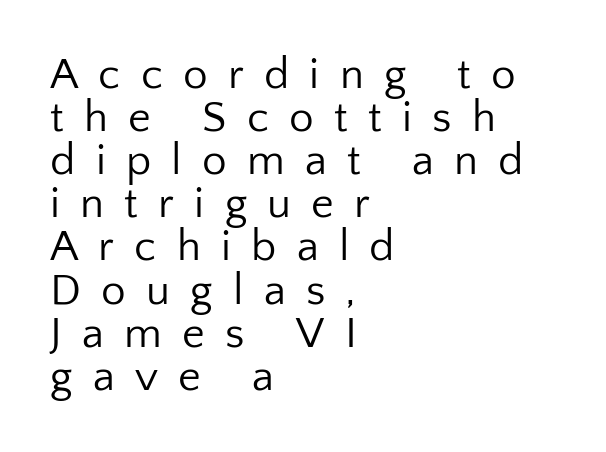
These lines are composed in type without serifs. This sample trades vertical openness for compactness between lines. Each row of text sits above clean, open space. Nope, not italic — everything's standing straight. Reading down the block, your eye returns to a fixed left position each line. The font sits on the lighter half of the weight spectrum, regular included.
